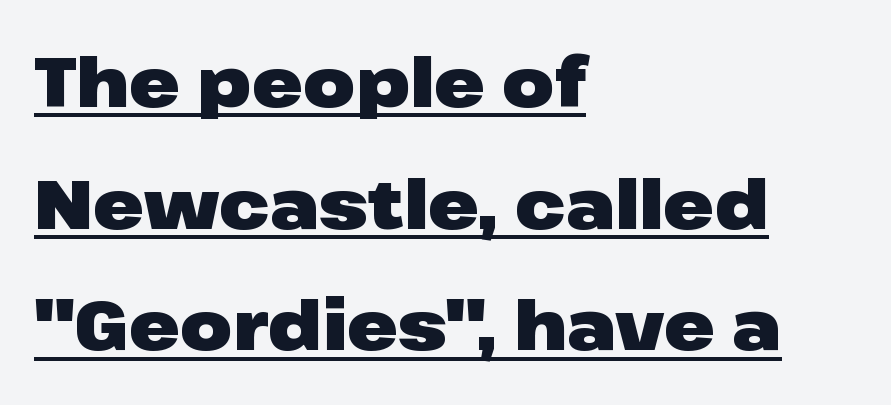
Posture: straight, roman, zero tilt. The letters advance in unequal steps, a hallmark of proportional type. This rendering employs a face without finishing strokes, i.e., a sans-serif. Somebody hit Ctrl+U on this one — the words are underlined. The typesetting leans heavy: a genuine bold. Is the letter spacing exaggerated? No — it looks like the ordinary default.
